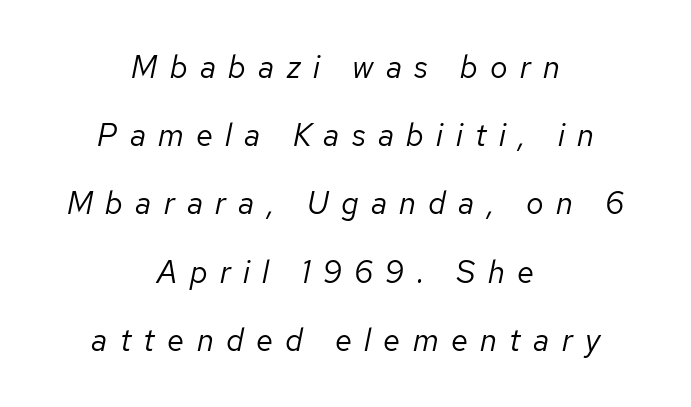
The image shows 31 px regular-weight type, italic (leaning right); set centered, loose line spacing (2.2x), unusually wide letter spacing (+0.4 em), not underlined; low stroke contrast and a medium x-height.
